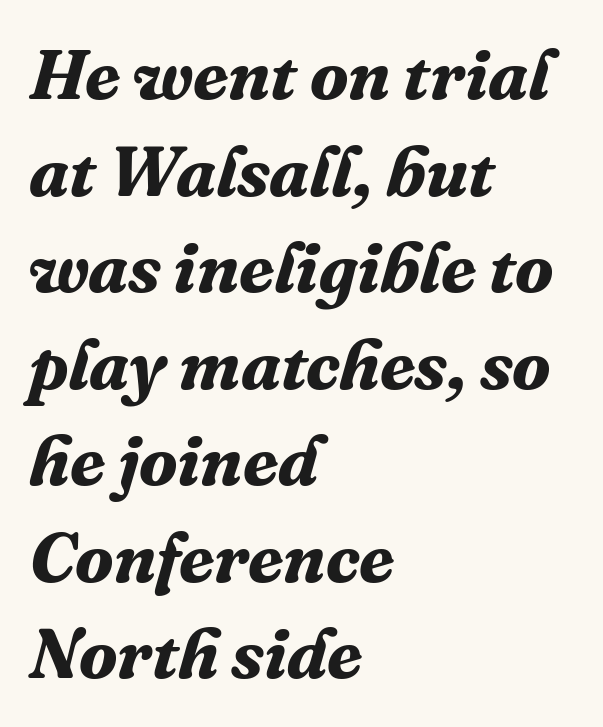
The block of text has a typical density, with ordinary space between rows. Every row of glyphs begins at an identical x-position on the left. Pretty heavy lettering here — definitely bold. Each letter keeps its own natural width here, so spacing adapts to shape.
